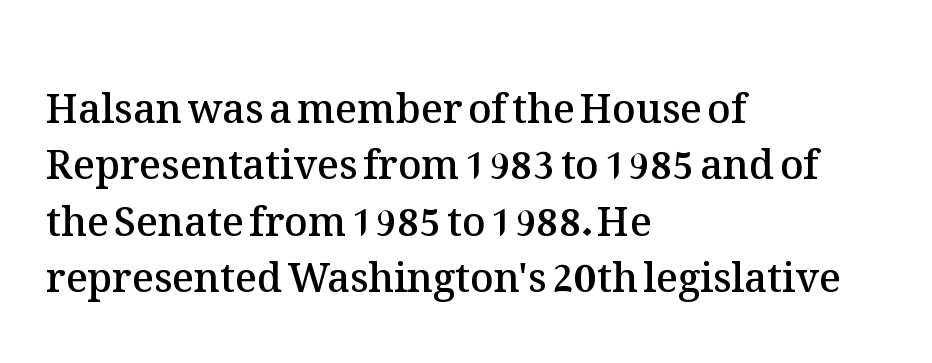
A typesetter would call this proportional, since set widths differ per character. The glyphs are unaccompanied by any horizontal stroke below them. Each line starts at the same left margin while the right side varies. Glyph-to-glyph distance matches everyday printed text. Line spacing here is normal. What weight is shown? A semibold, between regular and bold.
